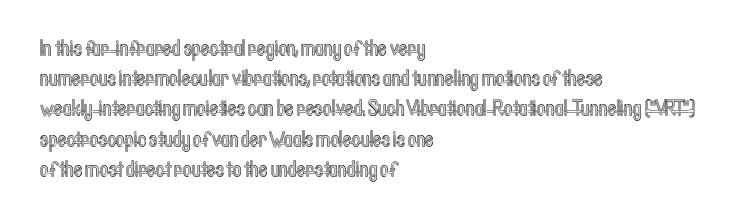
The image shows 21 px text type, upright; set left-aligned, normal line spacing (1.44x), normal letter spacing, not underlined.
